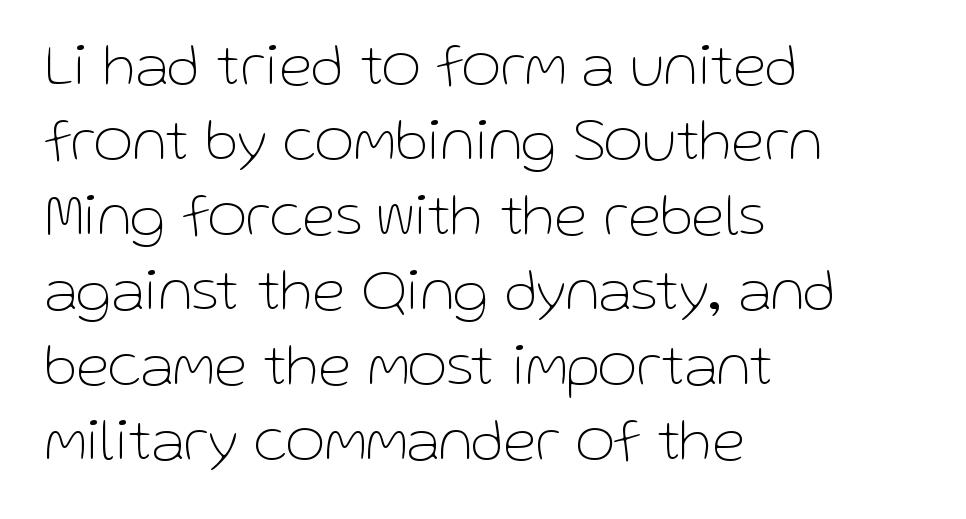
Q: Is the text bold? A: No.
Q: Is the text italic (slanted)? A: No, it is upright.
Q: Is the typeface a serif or a sans-serif typeface? A: Sans-serif.
Q: Is the text underlined? A: No.
Q: How is the paragraph aligned? A: Left-aligned.
Q: Is the spacing between letters normal or unusually wide? A: Normal.
Q: Is the spacing between lines tight, normal or loose? A: Normal.
Q: Width (condensed, normal, or wide)? A: Normal.
Q: Stroke contrast? A: Low.
Q: x-height? A: Medium.
Q: Monospaced? A: No.
